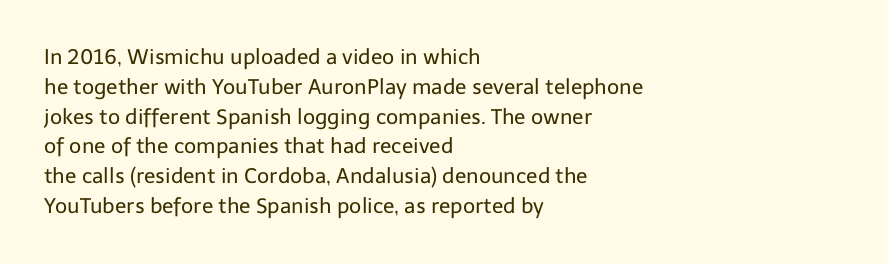
The image shows 21 px text type, upright; set left-aligned, normal line spacing (1.42x), normal letter spacing, not underlined.
